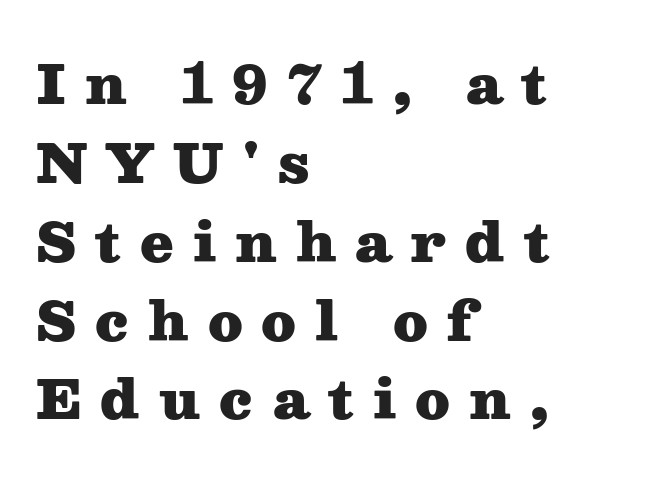
Q: Is the text bold? A: Yes.
Q: Is the text italic (slanted)? A: No, it is upright.
Q: Is the typeface a serif or a sans-serif typeface? A: Serif.
Q: Is the text underlined? A: No.
Q: How is the paragraph aligned? A: Left-aligned.
Q: Is the spacing between letters normal or unusually wide? A: Unusually wide.
Q: Is the spacing between lines tight, normal or loose? A: Normal.
Q: Width (condensed, normal, or wide)? A: Wide.
Q: Stroke contrast? A: Medium.
Q: x-height? A: Medium.
Q: Monospaced? A: No.
